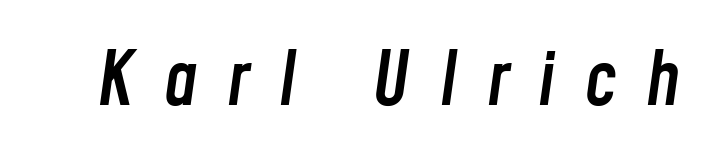
Q: Is the text bold? A: Semi-bold.
Q: Is the text italic (slanted)? A: Yes, it leans right by about 8 degrees.
Q: Is the text underlined? A: No.
Q: Is the spacing between letters normal or unusually wide? A: Unusually wide.
Q: Width (condensed, normal, or wide)? A: Condensed.
Q: Stroke contrast? A: Low.
Q: x-height? A: Medium.
Q: Monospaced? A: No.
